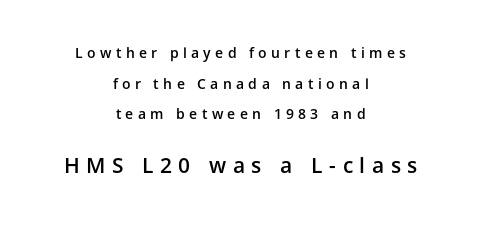
{"italic": "no", "bold": "semi", "underline": "no", "align": "center", "line_spacing": "loose", "line_spacing_ratio": 2.18, "letter_spacing": "wide", "letter_spacing_em": 0.31, "larger_block": "second", "size_ratio": 1.5, "glyph_px": 21}
